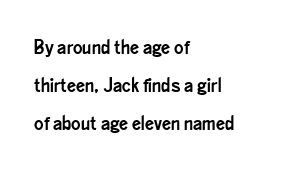
The image shows 20 px text type, upright; set left-aligned, line spacing 1.89x, normal letter spacing, not underlined.
